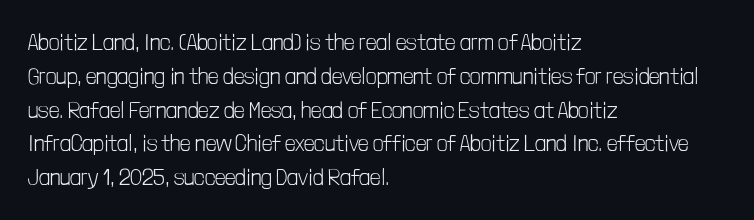
{"italic": "no", "bold": "no", "underline": "no", "align": "left", "line_spacing": "normal", "line_spacing_ratio": 1.47, "letter_spacing": "normal", "letter_spacing_em": 0.0, "glyph_px": 23}
